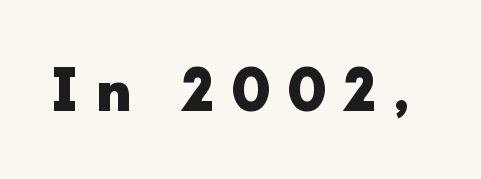
{"serif": "no", "italic": "no", "bold": "yes", "weight": "heavy", "width": "normal", "stroke_contrast": "low", "x_height": "small", "monospaced": "no", "underline": "no", "letter_spacing": "wide", "letter_spacing_em": 0.25, "glyph_px": 63}
